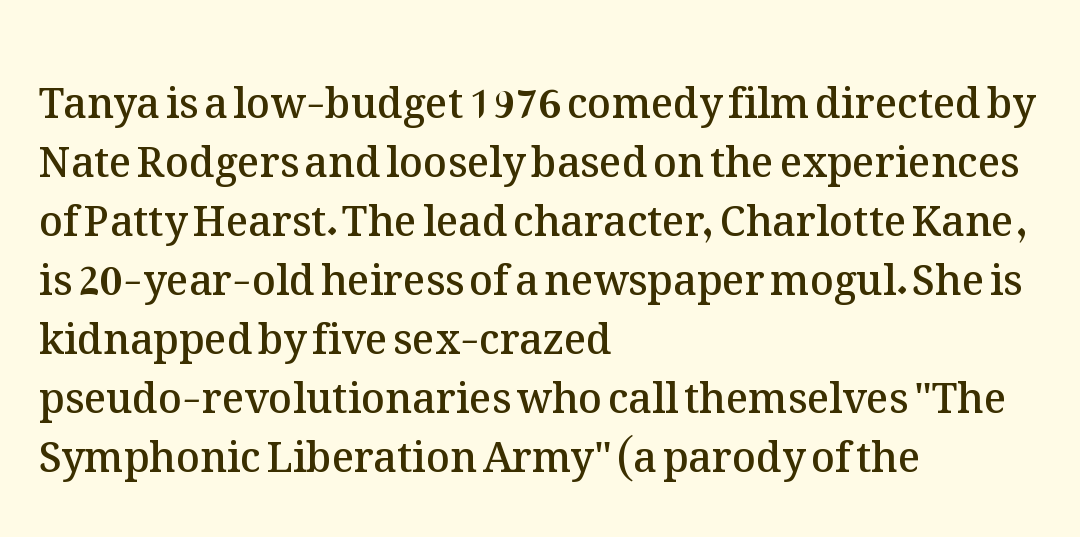
Q: Is the text bold? A: Semi-bold.
Q: Is the text italic (slanted)? A: No, it is upright.
Q: Is the text underlined? A: No.
Q: How is the paragraph aligned? A: Left-aligned.
Q: Is the spacing between letters normal or unusually wide? A: Normal.
Q: Is the spacing between lines tight, normal or loose? A: Normal.
Q: Width (condensed, normal, or wide)? A: Normal.
Q: Stroke contrast? A: Medium.
Q: x-height? A: Medium.
Q: Monospaced? A: No.
